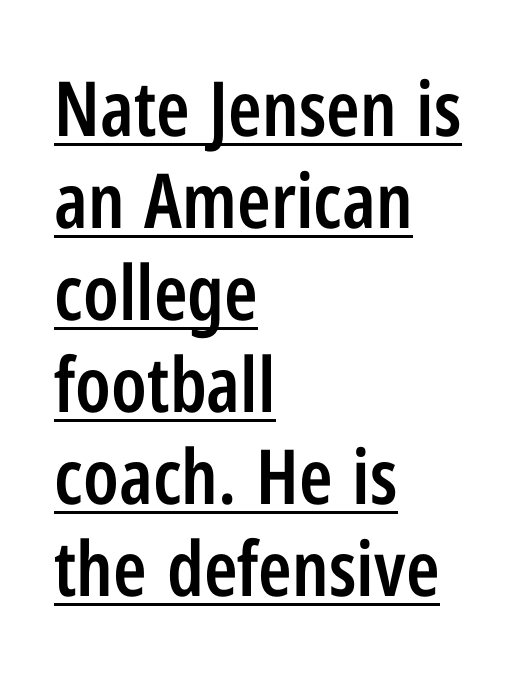
Q: Is the text bold? A: Semi-bold.
Q: Is the text italic (slanted)? A: No, it is upright.
Q: Is the typeface a serif or a sans-serif typeface? A: Sans-serif.
Q: Is the text underlined? A: Yes.
Q: How is the paragraph aligned? A: Left-aligned.
Q: Is the spacing between letters normal or unusually wide? A: Normal.
Q: Width (condensed, normal, or wide)? A: Condensed.
Q: Stroke contrast? A: Low.
Q: x-height? A: Medium.
Q: Monospaced? A: No.
